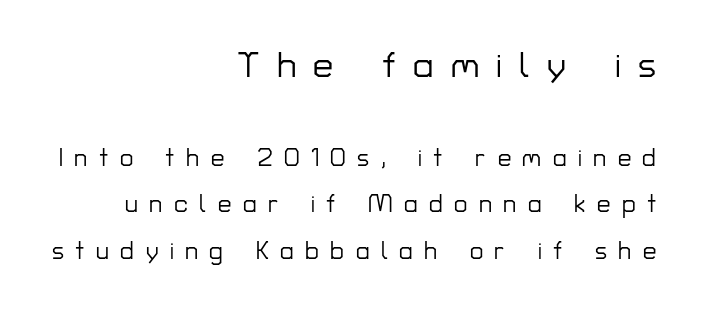
{"serif": "no", "italic": "no", "width": "normal", "stroke_contrast": "low", "x_height": "medium", "monospaced": "no", "underline": "no", "align": "right", "line_spacing": "loose", "line_spacing_ratio": 1.94, "letter_spacing": "wide", "letter_spacing_em": 0.48, "larger_block": "first", "size_ratio": 1.5, "glyph_px": 36}
